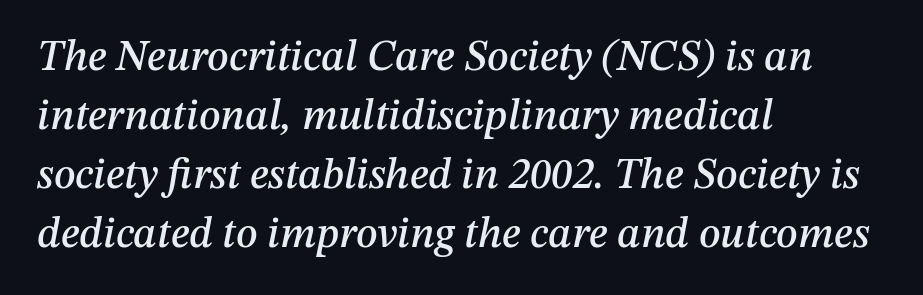
Spacing verdict: proportional, widths tailored to each character. Does the copy run flush right? No — it runs flush left. The rows are spaced the way most documents space them. The font's italic variant was chosen for this text.
